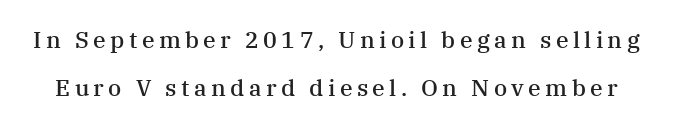
The image shows 23 px text type, upright; set loose line spacing (2.08x), not underlined.
